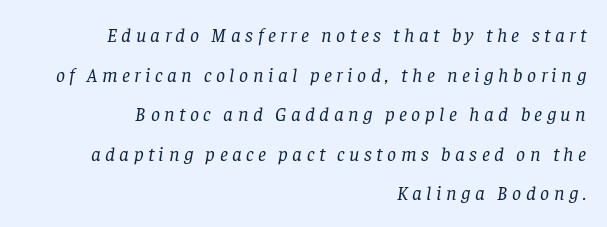
{"italic": "yes", "lean": "right", "slant_degrees": 8, "bold": "no", "underline": "no", "align": "right", "line_spacing": "loose", "line_spacing_ratio": 1.98, "letter_spacing": "wide", "letter_spacing_em": 0.22, "glyph_px": 20}
